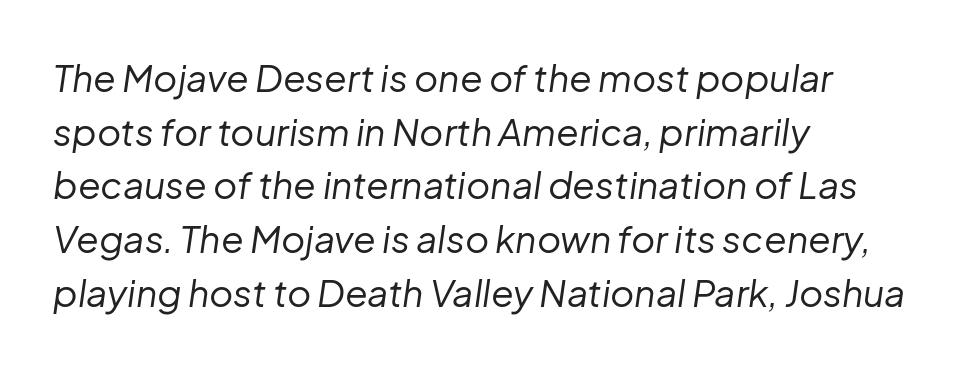
The image shows 37 px regular-weight type, italic (leaning right); set left-aligned, normal line spacing (1.45x), normal letter spacing, not underlined; low stroke contrast and a medium x-height.
